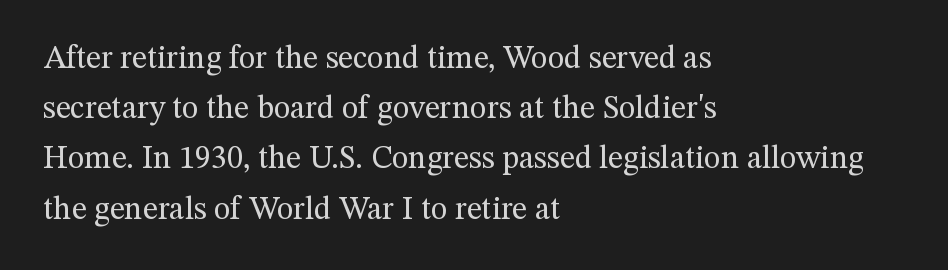
Q: Is the text bold? A: No.
Q: Is the text italic (slanted)? A: No, it is upright.
Q: Is the typeface a serif or a sans-serif typeface? A: Serif.
Q: Is the text underlined? A: No.
Q: How is the paragraph aligned? A: Left-aligned.
Q: Is the spacing between letters normal or unusually wide? A: Normal.
Q: Is the spacing between lines tight, normal or loose? A: Normal.
Q: Width (condensed, normal, or wide)? A: Normal.
Q: Stroke contrast? A: Medium.
Q: x-height? A: Medium.
Q: Monospaced? A: No.
